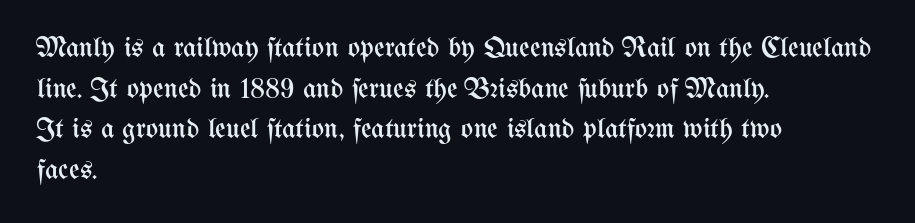
Q: Is the text bold? A: No.
Q: Is the text italic (slanted)? A: No, it is upright.
Q: Is the text underlined? A: No.
Q: How is the paragraph aligned? A: Left-aligned.
Q: Is the spacing between letters normal or unusually wide? A: Normal.
Q: Is the spacing between lines tight, normal or loose? A: Normal.
Q: Width (condensed, normal, or wide)? A: Condensed.
Q: Stroke contrast? A: Medium.
Q: x-height? A: Medium.
Q: Monospaced? A: No.
